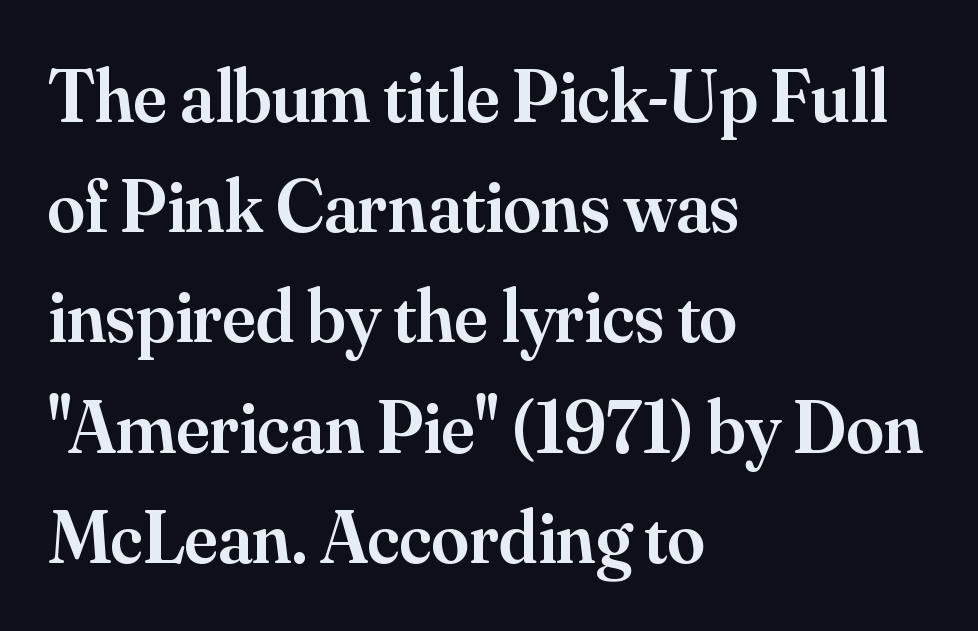
Q: Is the text bold? A: Semi-bold.
Q: Is the text italic (slanted)? A: No, it is upright.
Q: Is the typeface a serif or a sans-serif typeface? A: Serif.
Q: Is the text underlined? A: No.
Q: How is the paragraph aligned? A: Left-aligned.
Q: Is the spacing between letters normal or unusually wide? A: Normal.
Q: Is the spacing between lines tight, normal or loose? A: Normal.
Q: Width (condensed, normal, or wide)? A: Normal.
Q: Stroke contrast? A: Medium.
Q: x-height? A: Small.
Q: Monospaced? A: No.
